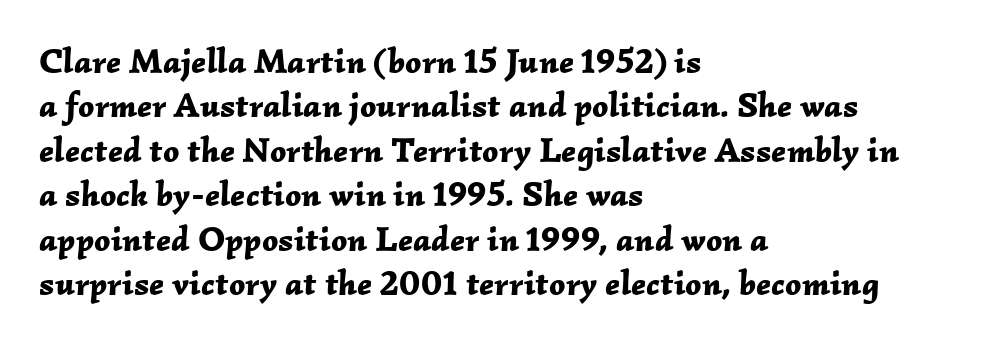
The image shows 35 px bold type, italic (leaning right); set left-aligned, normal line spacing (1.27x), normal letter spacing, not underlined; low stroke contrast and a medium x-height.
